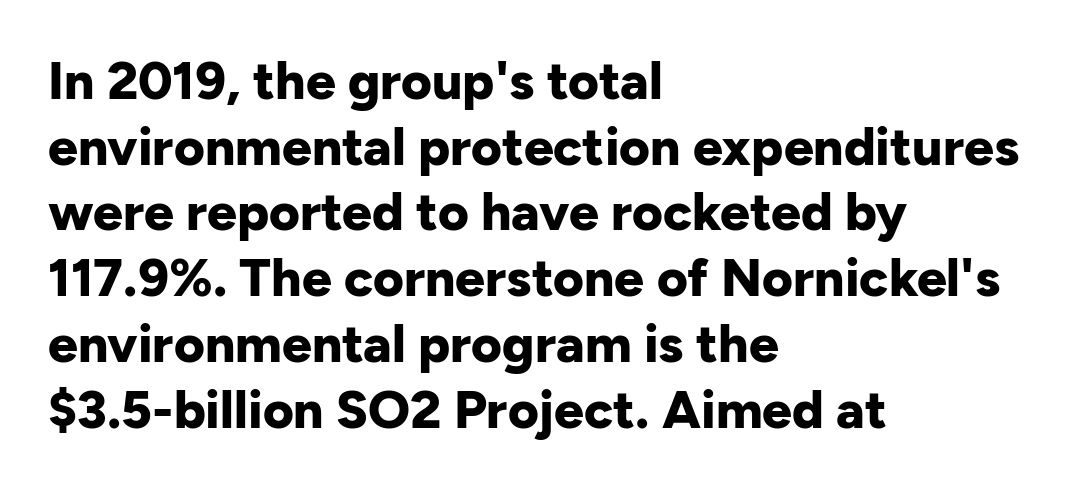
The image shows 53 px bold sans-serif type, upright; set left-aligned, line spacing 1.24x, normal letter spacing, not underlined; low stroke contrast and a medium x-height.
